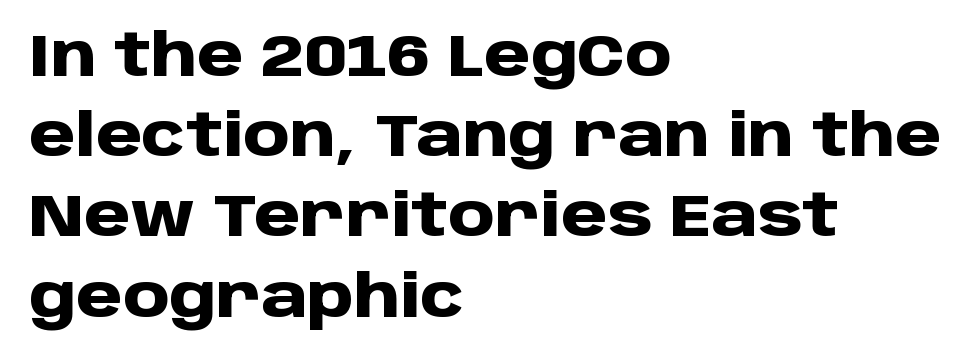
{"serif": "no", "italic": "no", "bold": "yes", "weight": "heavy", "width": "normal", "stroke_contrast": "low", "x_height": "large", "monospaced": "no", "underline": "no", "align": "left", "line_spacing": "normal", "line_spacing_ratio": 1.36, "letter_spacing": "normal", "letter_spacing_em": 0.0, "glyph_px": 59}
